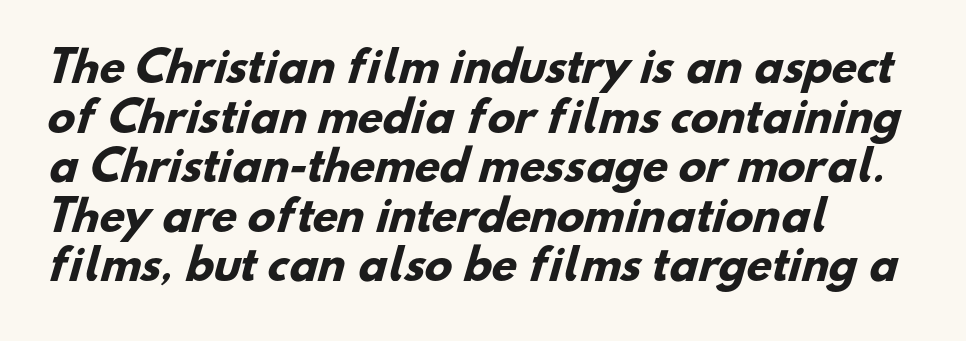
Q: Is the text bold? A: Yes.
Q: Is the typeface a serif or a sans-serif typeface? A: Sans-serif.
Q: Is the text underlined? A: No.
Q: How is the paragraph aligned? A: Left-aligned.
Q: Is the spacing between letters normal or unusually wide? A: Normal.
Q: Width (condensed, normal, or wide)? A: Normal.
Q: Stroke contrast? A: Low.
Q: x-height? A: Small.
Q: Monospaced? A: No.
